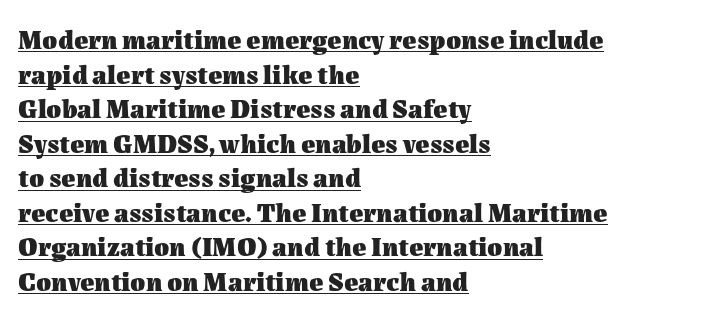
{"italic": "no", "bold": "yes", "underline": "yes", "align": "left", "line_spacing": "normal", "line_spacing_ratio": 1.28, "letter_spacing": "normal", "letter_spacing_em": 0.0, "glyph_px": 27}
